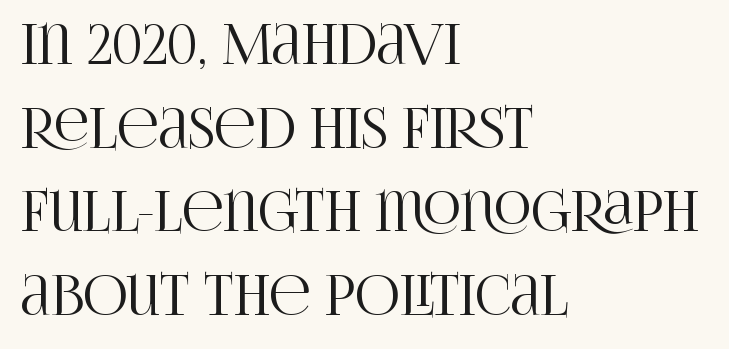
{"serif": "yes", "italic": "no", "width": "condensed", "stroke_contrast": "high", "x_height": "large", "monospaced": "no", "underline": "no", "align": "left", "line_spacing": "normal", "line_spacing_ratio": 1.52, "letter_spacing": "normal", "letter_spacing_em": 0.0, "glyph_px": 55}
